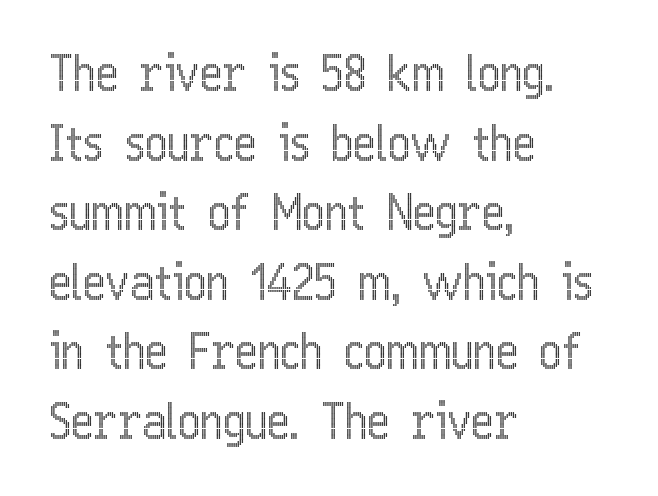
Q: Is the text italic (slanted)? A: No, it is upright.
Q: Is the text underlined? A: No.
Q: How is the paragraph aligned? A: Left-aligned.
Q: Is the spacing between letters normal or unusually wide? A: Normal.
Q: Is the spacing between lines tight, normal or loose? A: Normal.
Q: Width (condensed, normal, or wide)? A: Condensed.
Q: x-height? A: Medium.
Q: Monospaced? A: No.
